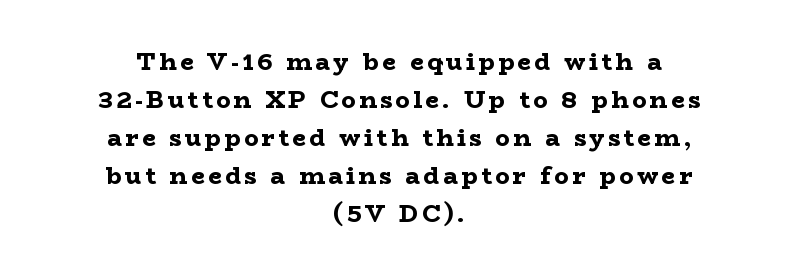
{"italic": "no", "bold": "yes", "underline": "no", "align": "center", "line_spacing": "normal", "line_spacing_ratio": 1.58, "glyph_px": 24}
